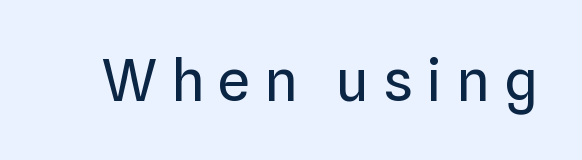
The image shows 58 px regular-weight sans-serif type, upright; set unusually wide letter spacing (+0.24 em), not underlined; low stroke contrast and a medium x-height.
